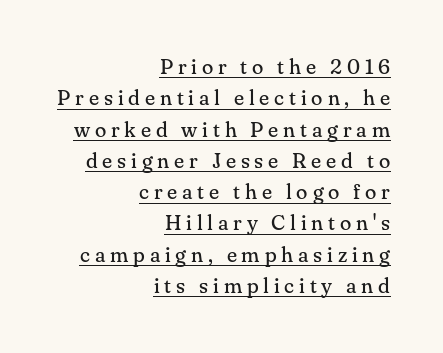
Q: Is the text bold? A: No.
Q: Is the text italic (slanted)? A: No, it is upright.
Q: Is the text underlined? A: Yes.
Q: How is the paragraph aligned? A: Right-aligned.
Q: Is the spacing between letters normal or unusually wide? A: Unusually wide.
Q: Is the spacing between lines tight, normal or loose? A: Normal.
